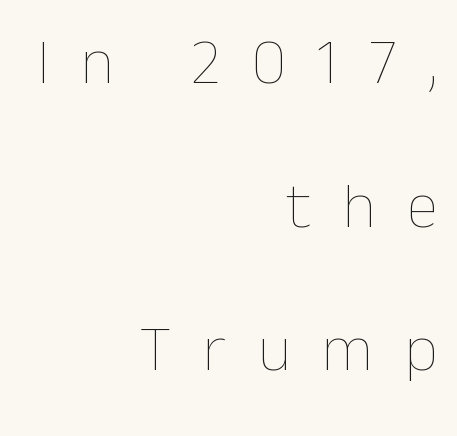
The image shows 65 px thin type, upright; set right-aligned, loose line spacing (2.21x), unusually wide letter spacing (+0.48 em), not underlined; low stroke contrast and a medium x-height.
